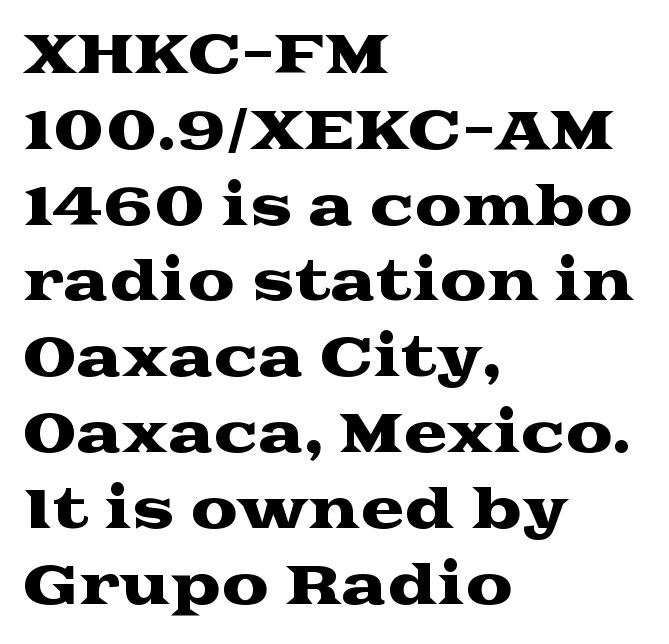
Q: Is the text italic (slanted)? A: No, it is upright.
Q: Is the typeface a serif or a sans-serif typeface? A: Serif.
Q: Is the text underlined? A: No.
Q: How is the paragraph aligned? A: Left-aligned.
Q: Is the spacing between letters normal or unusually wide? A: Normal.
Q: Is the spacing between lines tight, normal or loose? A: Normal.
Q: Width (condensed, normal, or wide)? A: Wide.
Q: Stroke contrast? A: Medium.
Q: x-height? A: Medium.
Q: Monospaced? A: No.
